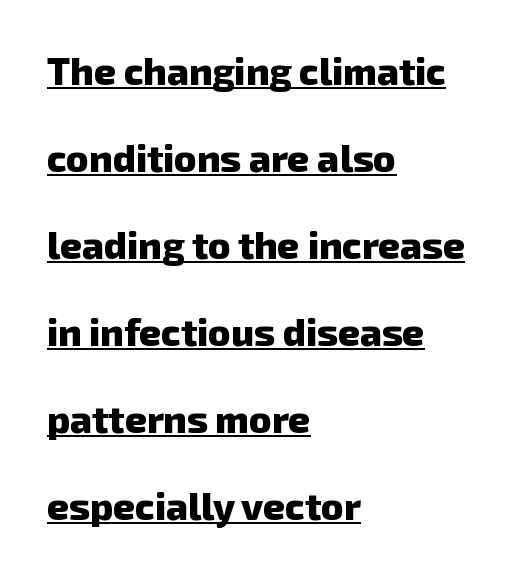
The image shows 38 px heavy sans-serif type; set left-aligned, loose line spacing (2.29x), normal letter spacing, underlined; low stroke contrast and a medium x-height.
